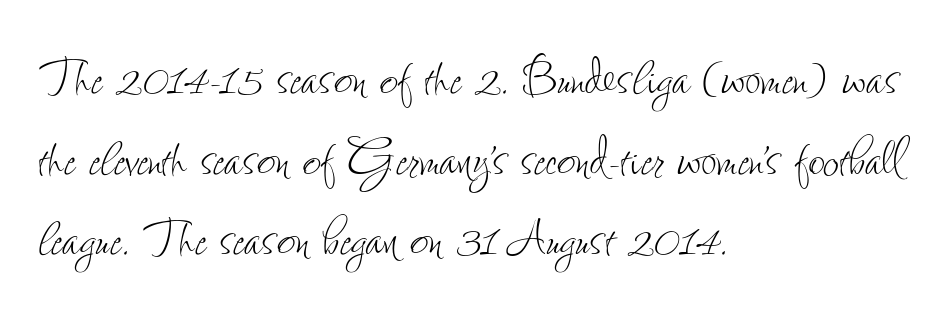
{"bold": "no", "weight": "thin", "width": "condensed", "stroke_contrast": "low", "x_height": "small", "monospaced": "no", "underline": "no", "align": "left", "line_spacing": "normal", "line_spacing_ratio": 1.26, "letter_spacing": "normal", "letter_spacing_em": 0.0, "glyph_px": 64}
